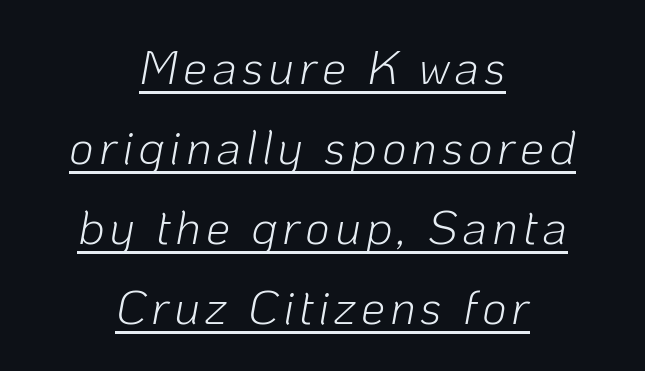
Each line is balanced around a shared central axis. Quick note: italic. Stroke mass is kept to a normal reading level or below. Proportional: the letters do not fall into vertical columns.
